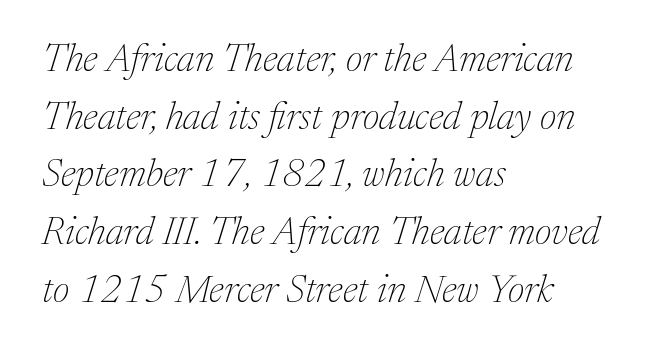
Unlike a clean sans, this face finishes its strokes with serifs. Is this a fixed-width face? No — the glyphs have proportional, varying widths. Is the letter spacing exaggerated? No — it looks like the ordinary default. The axis of the letterforms is tilted away from vertical. The space directly below the letters is spotless.
